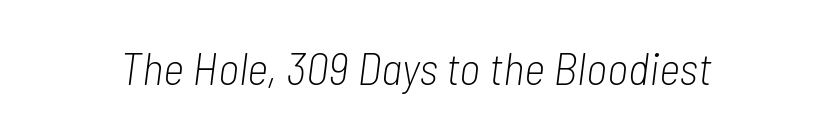
Q: Is the text bold? A: No.
Q: Is the text italic (slanted)? A: Yes, it leans right by about 7 degrees.
Q: Is the text underlined? A: No.
Q: Is the spacing between letters normal or unusually wide? A: Normal.
Q: Width (condensed, normal, or wide)? A: Condensed.
Q: Stroke contrast? A: Low.
Q: x-height? A: Medium.
Q: Monospaced? A: No.
